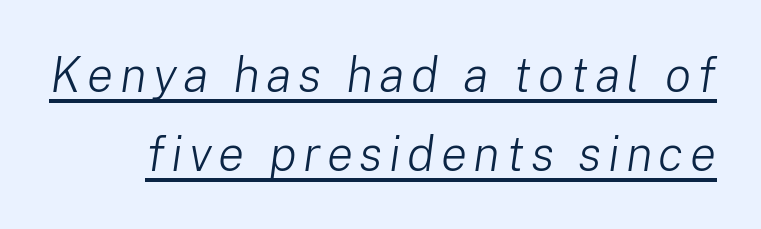
{"italic": "yes", "lean": "right", "slant_degrees": 8, "bold": "no", "weight": "light", "width": "normal", "stroke_contrast": "low", "x_height": "medium", "monospaced": "no", "underline": "yes", "line_spacing": "normal", "line_spacing_ratio": 1.62, "glyph_px": 49}
